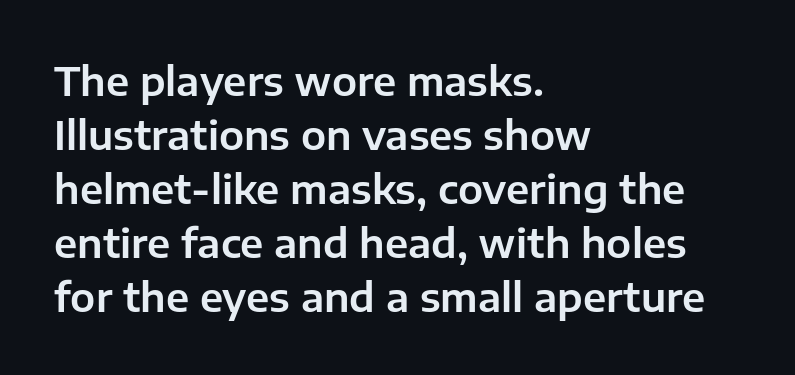
The rendering uses a moderate line-height, typical for paragraphs. Nobody touched the tracking dial on this one. These lines are rendered in a variable-pitch font. Unlike italic type, these characters show no tilt at all. Horizontally, the lines are justified to the leading edge only. Stroke terminals: plain, sans-serif.
